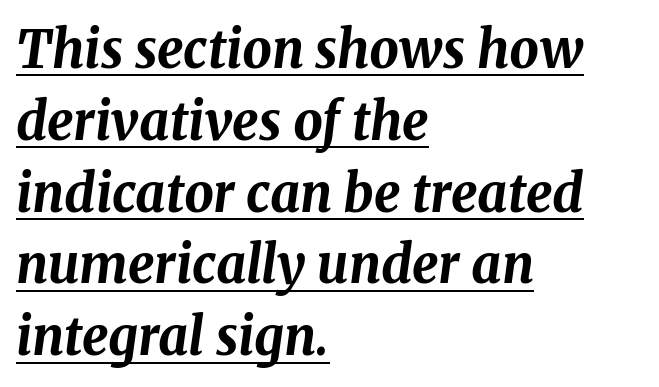
Q: Is the text bold? A: Yes.
Q: Is the text italic (slanted)? A: Yes, it leans right by about 8 degrees.
Q: Is the text underlined? A: Yes.
Q: How is the paragraph aligned? A: Left-aligned.
Q: Is the spacing between letters normal or unusually wide? A: Normal.
Q: Is the spacing between lines tight, normal or loose? A: Normal.
Q: Width (condensed, normal, or wide)? A: Normal.
Q: Stroke contrast? A: Medium.
Q: x-height? A: Medium.
Q: Monospaced? A: No.
